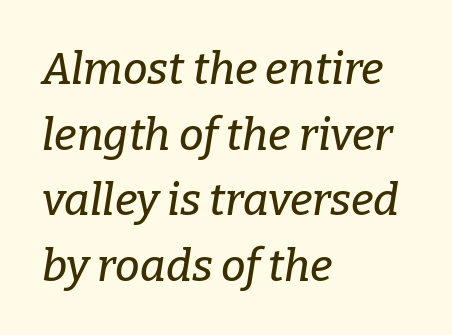
{"serif": "yes", "italic": "yes", "lean": "right", "slant_degrees": 9, "width": "normal", "stroke_contrast": "low", "x_height": "medium", "monospaced": "no", "underline": "no", "align": "left", "line_spacing": "normal", "line_spacing_ratio": 1.49, "letter_spacing": "normal", "letter_spacing_em": 0.0, "glyph_px": 44}
